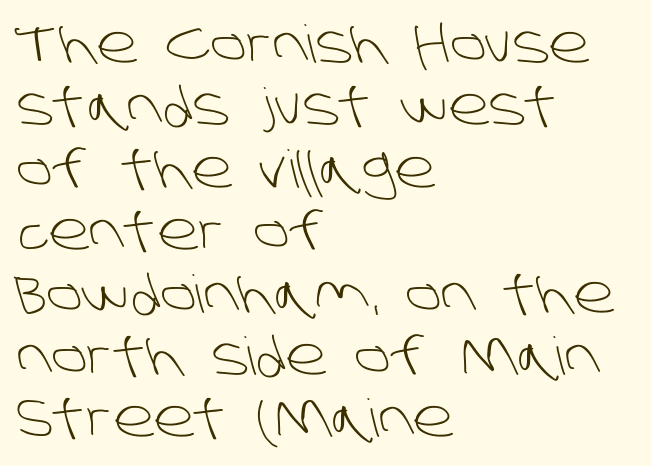
These lines are rendered in a variable-pitch font. Letters have the restrained weight of plain body copy at most. A typesetter would label this face a sans. Teacher's note: observe the even left margin — that is flush-left alignment. Plain, unruled lines of type.
